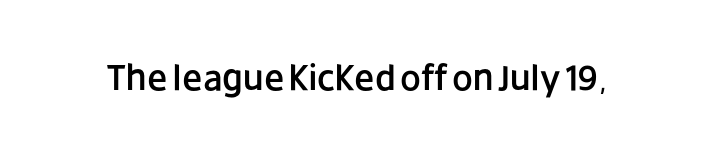
Rule under the text: the space is simply empty. Notice how the stems are strictly vertical — no italics here. The letters advance in unequal steps, a hallmark of proportional type. Nothing sits at the stroke ends, so this counts as sans-serif. Look at the tracking — it's just the regular setting, nothing added.
